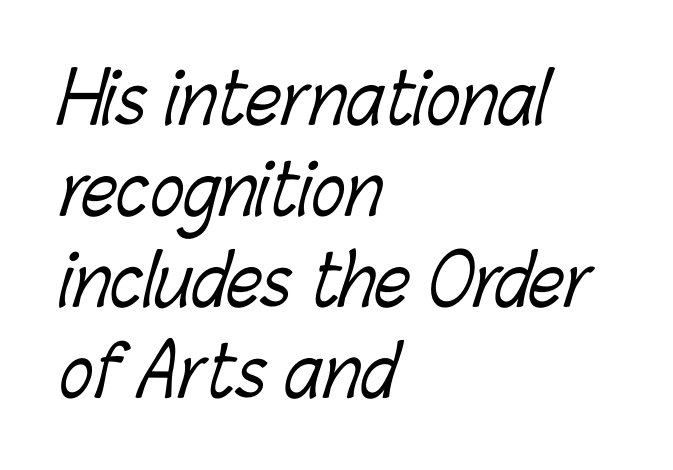
The image shows 70 px light, condensed type; set left-aligned, normal line spacing (1.3x), normal letter spacing, not underlined; low stroke contrast and a medium x-height.
